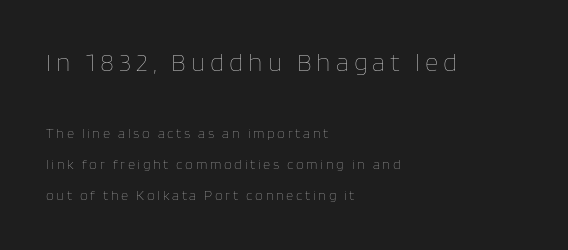
Q: Is the text bold? A: No.
Q: Is the text italic (slanted)? A: No, it is upright.
Q: Is the text underlined? A: No.
Q: How is the paragraph aligned? A: Left-aligned.
Q: Is the spacing between lines tight, normal or loose? A: Loose.
Q: Which block of text is set in a larger size, the first (top) or the second (bottom)? A: The first (top) one.
